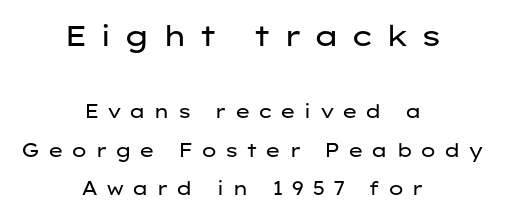
Here the glyphs are tracked loosely, breaking word shapes into spaced letters. Regarding serifs, this sample does without them. Where is the straight margin? There isn't one; the lines are centered. Between these two stacked blocks, the higher one wins on size.
